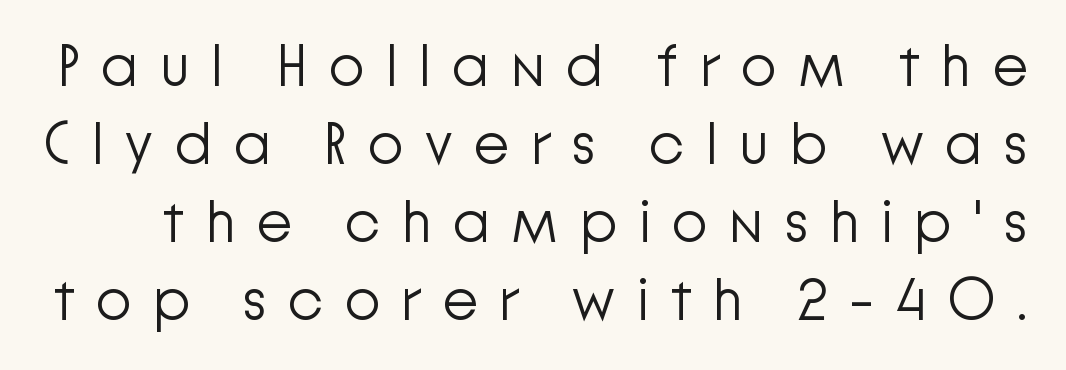
Unmarked baselines from the first word to the last. Vertical strokes here are truly vertical. These lines have a slow, spaced-out rhythm from letter to letter. Summary of weight: not heavy and not bold. Proportional: the letters do not fall into vertical columns. A typesetter would label this face a sans.
